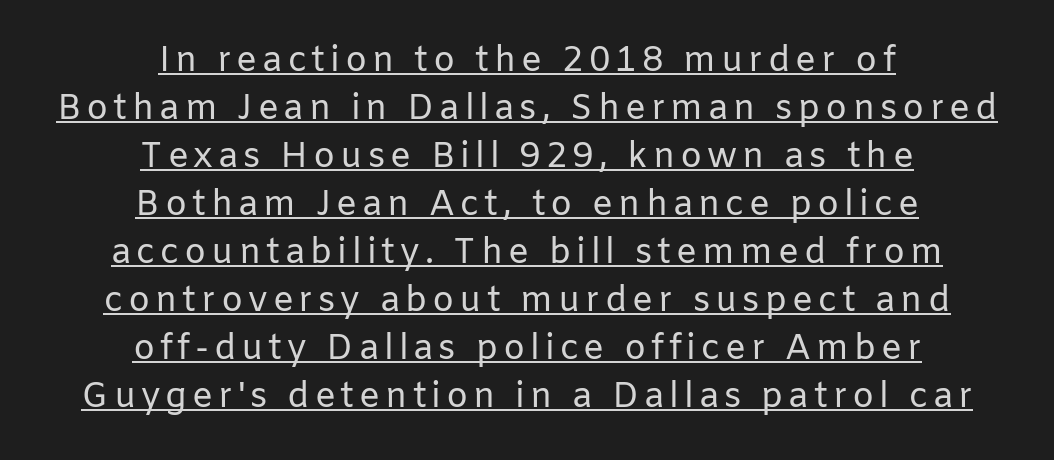
Q: Is the text bold? A: No.
Q: Is the text italic (slanted)? A: No, it is upright.
Q: Is the typeface a serif or a sans-serif typeface? A: Sans-serif.
Q: Is the text underlined? A: Yes.
Q: How is the paragraph aligned? A: Centered.
Q: Is the spacing between lines tight, normal or loose? A: Normal.
Q: Width (condensed, normal, or wide)? A: Normal.
Q: Stroke contrast? A: Low.
Q: x-height? A: Medium.
Q: Monospaced? A: No.
